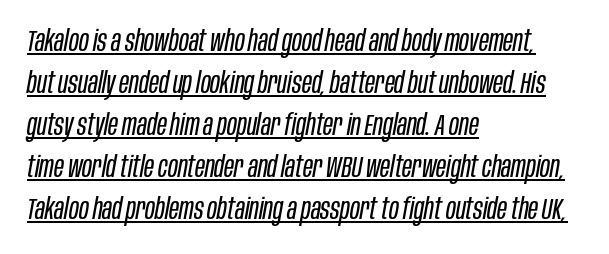
{"italic": "yes", "lean": "right", "slant_degrees": 10, "bold": "no", "weight": "regular", "width": "condensed", "stroke_contrast": "low", "x_height": "large", "monospaced": "no", "underline": "yes", "align": "left", "line_spacing": "normal", "line_spacing_ratio": 1.4, "letter_spacing": "normal", "letter_spacing_em": 0.0, "glyph_px": 30}
